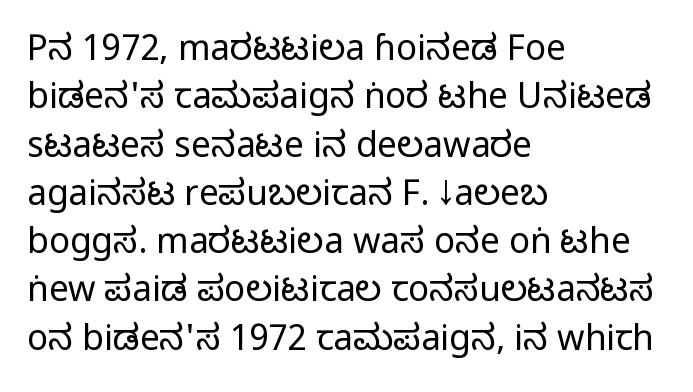
{"serif": "no", "italic": "no", "bold": "no", "weight": "regular", "width": "condensed", "stroke_contrast": "low", "x_height": "large", "monospaced": "no", "underline": "no", "align": "left", "line_spacing": "normal", "line_spacing_ratio": 1.38, "letter_spacing": "normal", "letter_spacing_em": 0.0, "glyph_px": 35}
